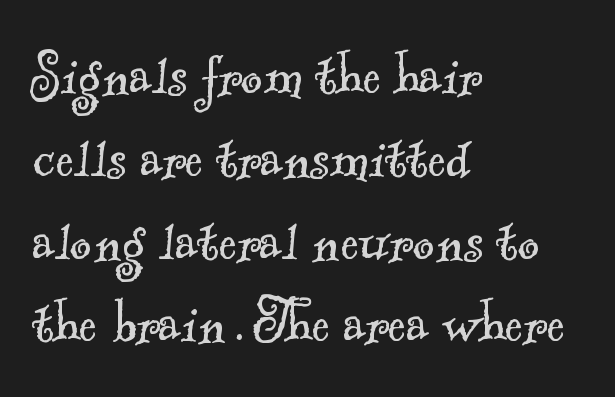
{"serif": "yes", "bold": "no", "weight": "light", "width": "normal", "x_height": "small", "monospaced": "no", "underline": "no", "align": "left", "line_spacing_ratio": 1.2, "letter_spacing": "normal", "letter_spacing_em": 0.0, "glyph_px": 69}
